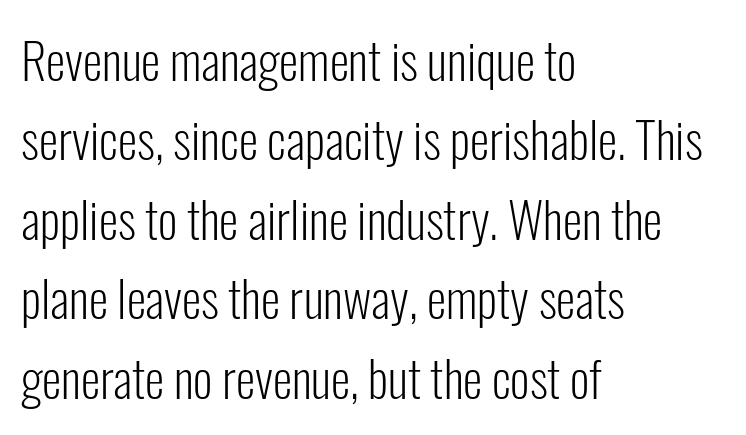
Quick note: interline space is typical. Vertical strokes here are truly vertical. Letters rest on an invisible, unmarked baseline. This sample uses plain, unmodified letter spacing. No heavy texture on the line: the type isn't bold. The passage shown is typeset with a sans-serif family.
